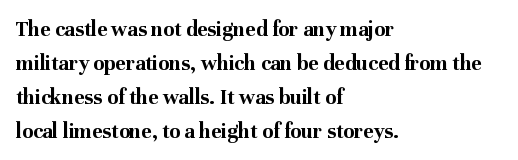
The lettering holds an erect, upright posture throughout. No word sits above an underline. Thick stems and heavy bowls — unmistakably bold. How are the letters spaced? Ordinarily, with no added tracking. Line beginnings align vertically; line endings do not.
